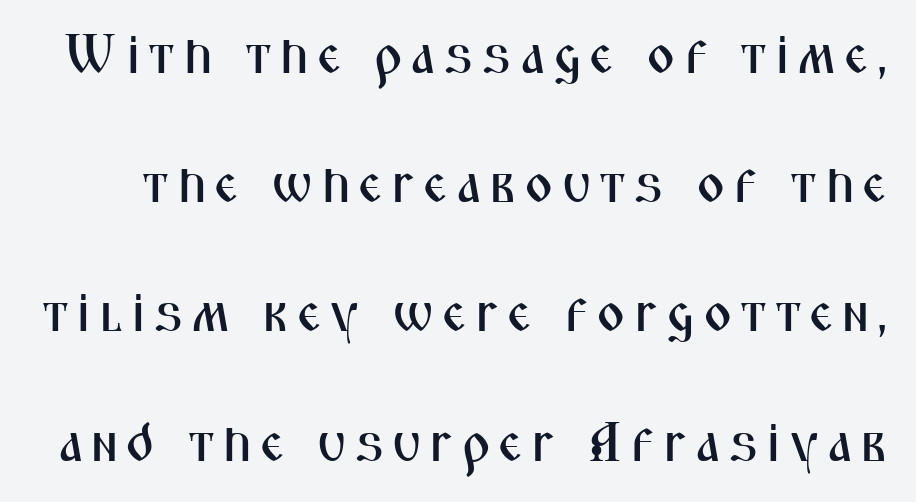
{"serif": "no", "italic": "no", "width": "condensed", "stroke_contrast": "medium", "x_height": "medium", "monospaced": "no", "underline": "no", "line_spacing": "loose", "line_spacing_ratio": 2.35, "glyph_px": 55}
